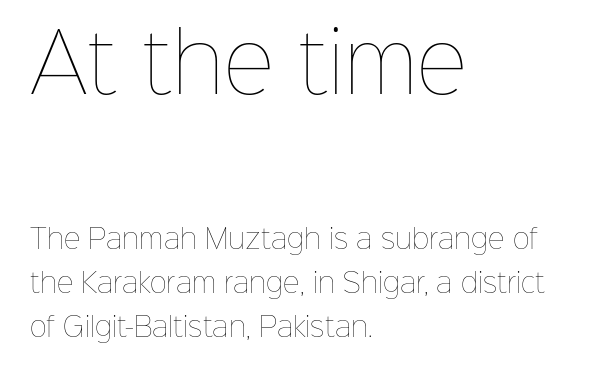
The image shows 79 px thin type, upright; set left-aligned, normal line spacing (1.69x), normal letter spacing, not underlined; the first (top) block is 3.04x larger; low stroke contrast and a medium x-height.
